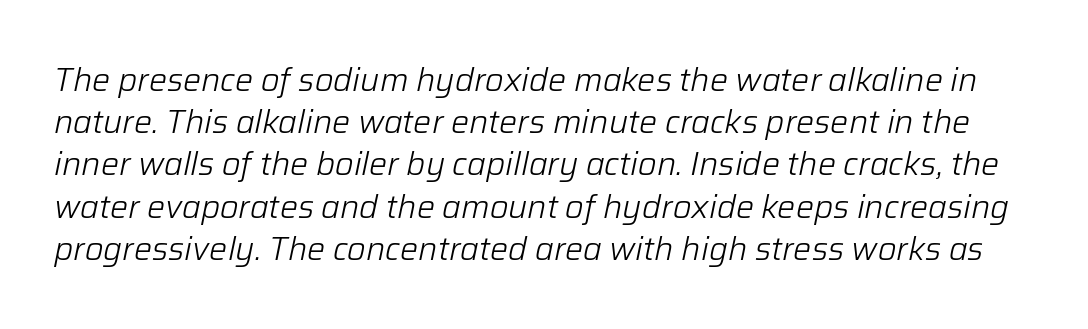
In terms of letterspacing, this is plain default setting. Italic: yes, the glyphs are oblique. Stroke mass is kept to a normal reading level or below. Think of a printed novel: that variable character pitch is what you see here.
